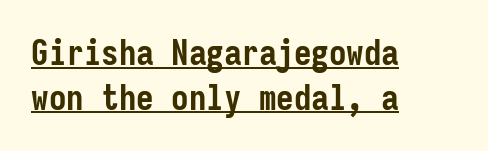
The image shows 35 px semibold, condensed sans-serif type, upright, monospaced; set left-aligned, normal line spacing (1.28x), normal letter spacing, underlined; low stroke contrast and a medium x-height.
